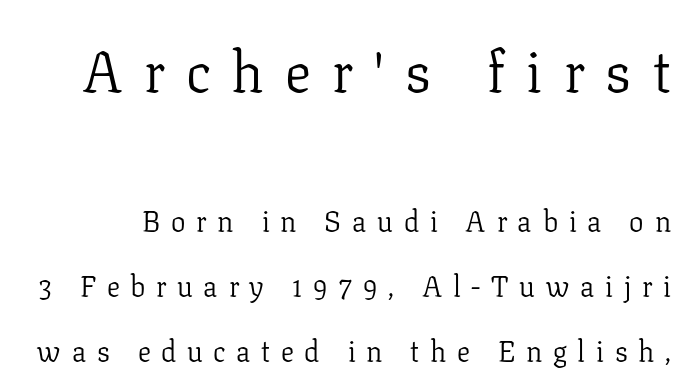
{"serif": "yes", "italic": "no", "bold": "no", "weight": "light", "width": "normal", "stroke_contrast": "low", "x_height": "medium", "monospaced": "no", "underline": "no", "line_spacing": "loose", "line_spacing_ratio": 2.24, "letter_spacing": "wide", "letter_spacing_em": 0.37, "larger_block": "first", "size_ratio": 2.0, "glyph_px": 58}
